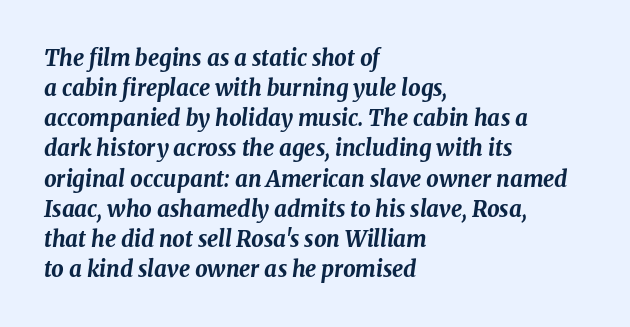
Q: Is the text bold? A: Yes.
Q: Is the text italic (slanted)? A: Yes, it leans right by about 8 degrees.
Q: Is the text underlined? A: No.
Q: How is the paragraph aligned? A: Left-aligned.
Q: Is the spacing between letters normal or unusually wide? A: Normal.
Q: Is the spacing between lines tight, normal or loose? A: Normal.
